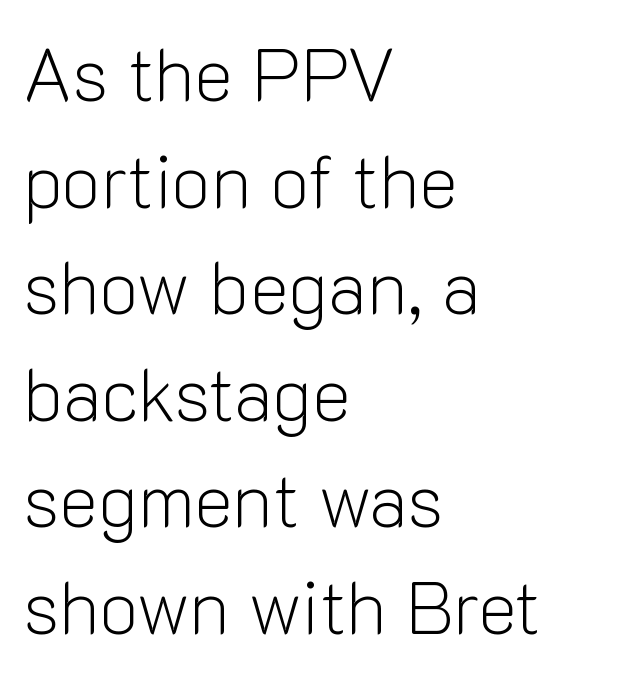
The image shows 74 px light sans-serif type, upright; set left-aligned, normal line spacing (1.44x), normal letter spacing, not underlined; low stroke contrast and a medium x-height.
